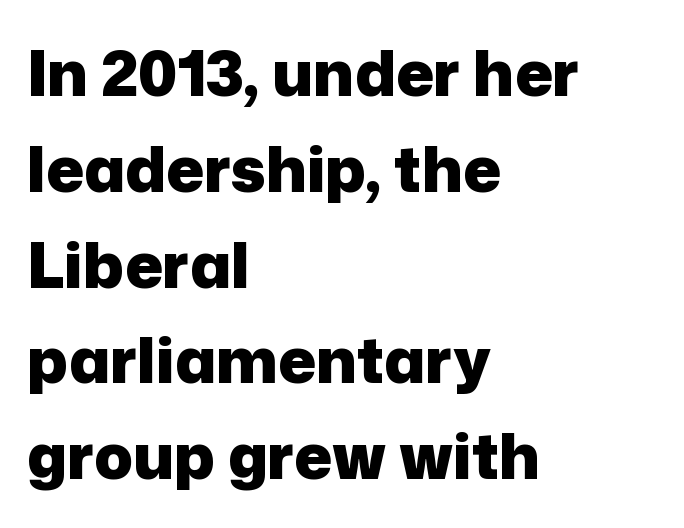
Q: Is the text bold? A: Yes.
Q: Is the text italic (slanted)? A: No, it is upright.
Q: Is the typeface a serif or a sans-serif typeface? A: Sans-serif.
Q: Is the text underlined? A: No.
Q: How is the paragraph aligned? A: Left-aligned.
Q: Is the spacing between letters normal or unusually wide? A: Normal.
Q: Is the spacing between lines tight, normal or loose? A: Normal.
Q: Width (condensed, normal, or wide)? A: Normal.
Q: Stroke contrast? A: Low.
Q: x-height? A: Medium.
Q: Monospaced? A: No.
